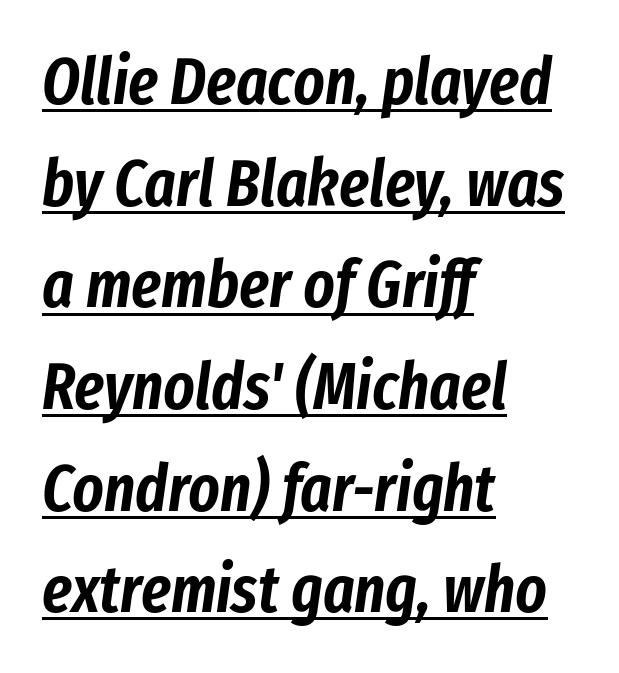
What decoration does the sample have? An underline. If you measured baseline to baseline, you'd find a middling distance. Each word holds together tightly as a unit, with standard inter-letter gaps. If you drew a line through each stem, it would be angled.
